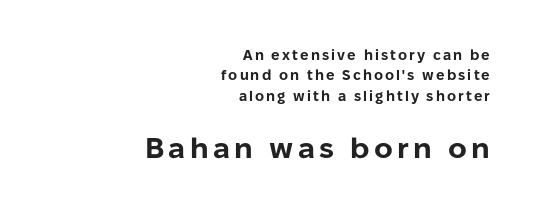
Q: Is the text bold? A: Yes.
Q: Is the text italic (slanted)? A: No, it is upright.
Q: Is the typeface a serif or a sans-serif typeface? A: Sans-serif.
Q: Is the text underlined? A: No.
Q: How is the paragraph aligned? A: Right-aligned.
Q: Is the spacing between lines tight, normal or loose? A: Normal.
Q: Which block of text is set in a larger size, the first (top) or the second (bottom)? A: The second (bottom) one.
Q: Width (condensed, normal, or wide)? A: Normal.
Q: Stroke contrast? A: Low.
Q: x-height? A: Medium.
Q: Monospaced? A: No.
